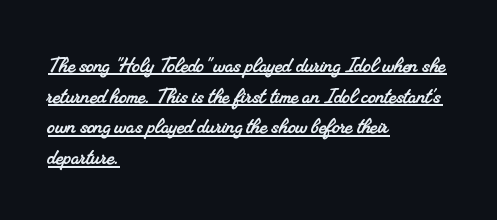
{"underline": "yes", "align": "left", "line_spacing_ratio": 1.23, "letter_spacing": "normal", "letter_spacing_em": 0.0, "glyph_px": 25}
